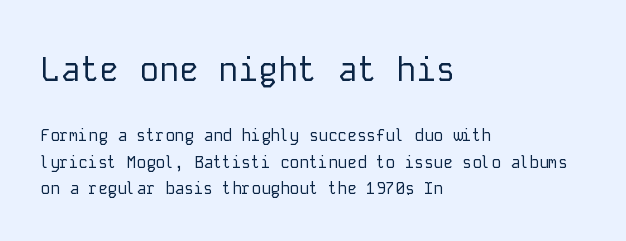
The image shows 33 px regular-weight sans-serif type, upright, monospaced; set left-aligned, normal line spacing (1.66x), normal letter spacing, not underlined; the first (top) block is 2.06x larger; low stroke contrast and a medium x-height.
